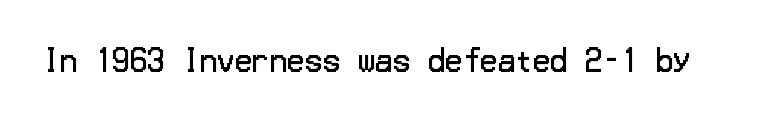
{"serif": "no", "italic": "no", "bold": "no", "weight": "regular", "width": "normal", "stroke_contrast": "low", "x_height": "medium", "underline": "no", "letter_spacing": "normal", "letter_spacing_em": 0.0, "glyph_px": 29}
